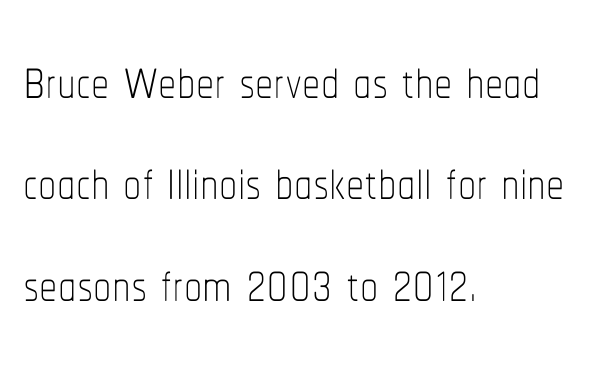
{"italic": "no", "bold": "no", "weight": "thin", "width": "condensed", "stroke_contrast": "low", "x_height": "medium", "monospaced": "no", "underline": "no", "align": "left", "line_spacing": "normal", "line_spacing_ratio": 1.39, "letter_spacing": "normal", "letter_spacing_em": 0.0, "glyph_px": 73}
